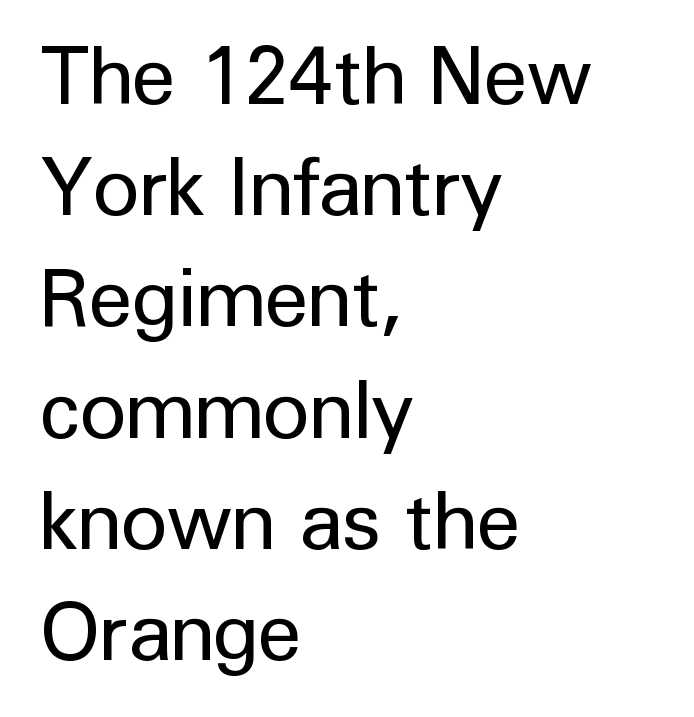
The lettering stays uniformly vertical, giving the passage a roman look. Stems here are at most as thick as an everyday book face. The strip under each line holds only bare page. The gaps between neighbouring characters are ordinary and unremarkable.
